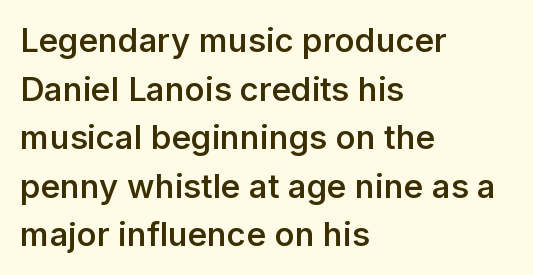
Q: Is the text bold? A: Semi-bold.
Q: Is the text italic (slanted)? A: No, it is upright.
Q: Is the typeface a serif or a sans-serif typeface? A: Sans-serif.
Q: Is the text underlined? A: No.
Q: How is the paragraph aligned? A: Left-aligned.
Q: Is the spacing between letters normal or unusually wide? A: Normal.
Q: Is the spacing between lines tight, normal or loose? A: Normal.
Q: Width (condensed, normal, or wide)? A: Normal.
Q: Stroke contrast? A: Low.
Q: x-height? A: Medium.
Q: Monospaced? A: No.
